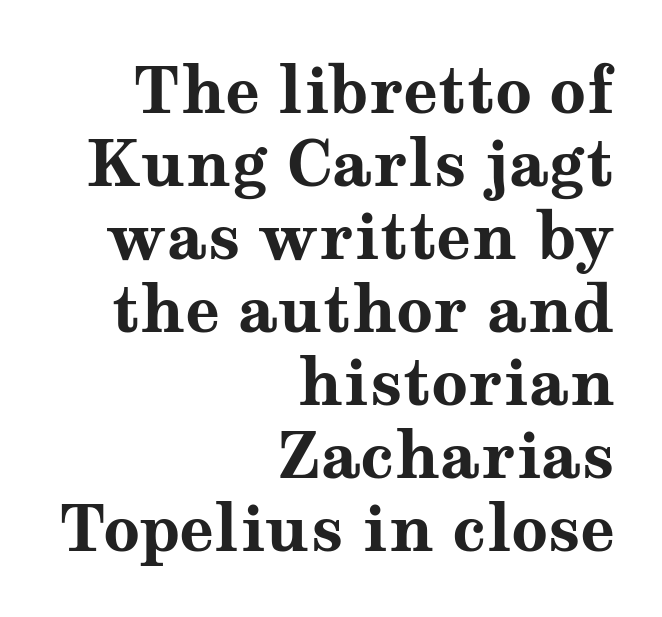
{"serif": "yes", "italic": "no", "bold": "yes", "weight": "bold", "width": "wide", "stroke_contrast": "medium", "x_height": "medium", "monospaced": "no", "underline": "no", "align": "right", "line_spacing": "tight", "line_spacing_ratio": 1.14, "letter_spacing": "normal", "letter_spacing_em": 0.0, "glyph_px": 64}
